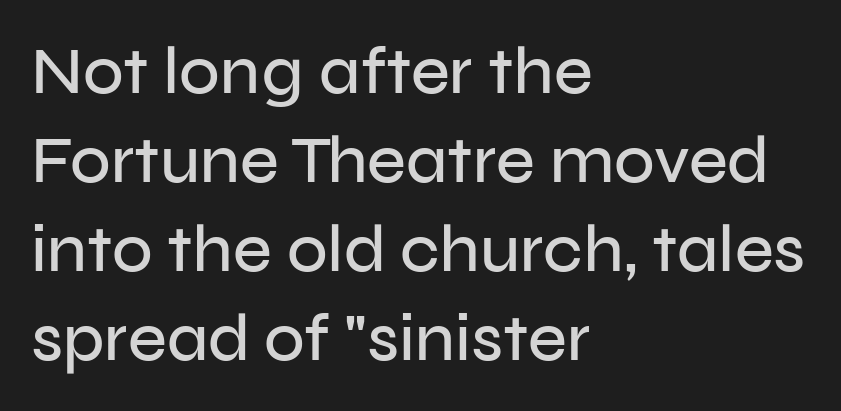
{"serif": "no", "italic": "no", "width": "normal", "stroke_contrast": "low", "x_height": "medium", "monospaced": "no", "underline": "no", "align": "left", "line_spacing": "normal", "line_spacing_ratio": 1.33, "letter_spacing": "normal", "letter_spacing_em": 0.0, "glyph_px": 67}
